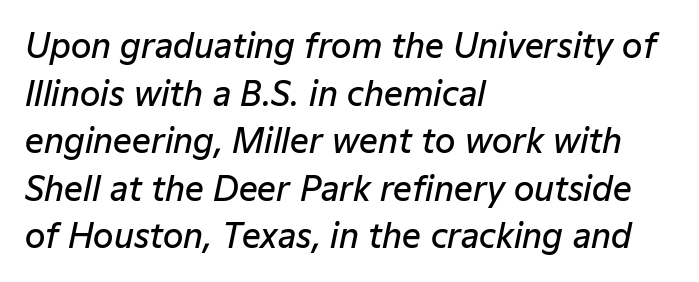
The block of text has a typical density, with ordinary space between rows. The font is running at a semibold setting, under full bold. These lines keep a tight, regular rhythm from letter to letter. Unmarked baselines from the first word to the last. Rendered with sloped, italic letterforms. Is this a fixed-width face? No — the glyphs have proportional, varying widths.
